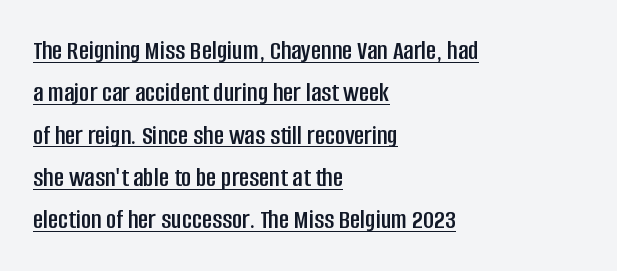
Posture: straight, roman, zero tilt. The face used here appears with an underline applied. Does the leading feel generous? No, just average. Here the glyphs are tracked normally, forming tight word shapes. Which margin do the lines hug? The left one — the right edge is uneven. The passage shown is typed in a proportional face where columns would drift.
